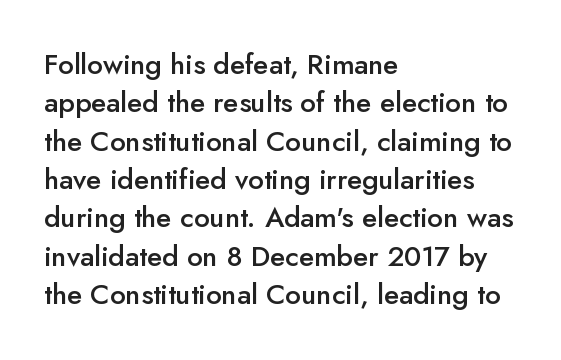
Moderately thickened strokes mark this as semibold type. This rendering uses left alignment, leaving the right contour irregular. The passage shown is not underscored anywhere. Vertical spacing — default. Is this a fixed-width face? No — the glyphs have proportional, varying widths. Compared with typical body copy, the letter spacing here is the same.
